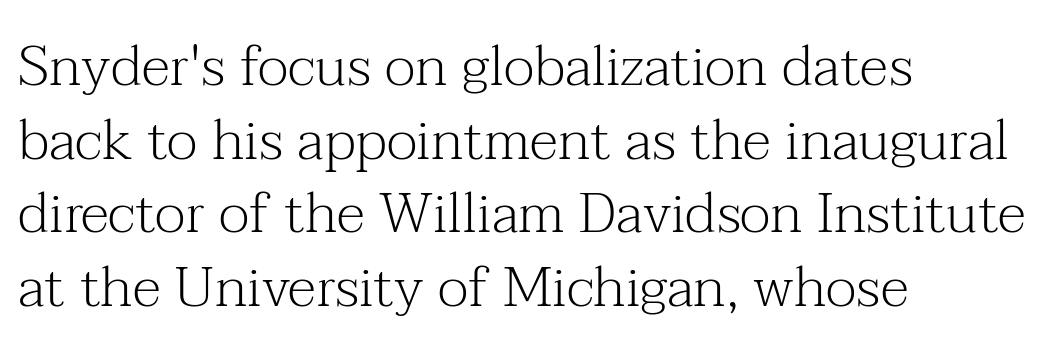
Q: Is the text bold? A: No.
Q: Is the text italic (slanted)? A: No, it is upright.
Q: Is the typeface a serif or a sans-serif typeface? A: Serif.
Q: Is the text underlined? A: No.
Q: How is the paragraph aligned? A: Left-aligned.
Q: Is the spacing between letters normal or unusually wide? A: Normal.
Q: Is the spacing between lines tight, normal or loose? A: Normal.
Q: Width (condensed, normal, or wide)? A: Normal.
Q: Stroke contrast? A: Medium.
Q: x-height? A: Medium.
Q: Monospaced? A: No.
